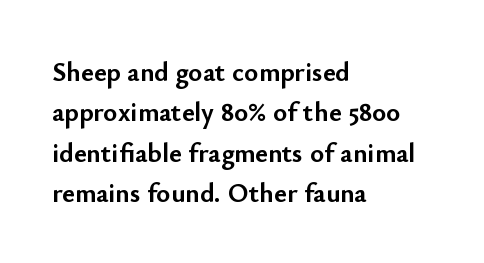
Q: Is the text bold? A: Yes.
Q: Is the text italic (slanted)? A: No, it is upright.
Q: Is the text underlined? A: No.
Q: How is the paragraph aligned? A: Left-aligned.
Q: Is the spacing between letters normal or unusually wide? A: Normal.
Q: Is the spacing between lines tight, normal or loose? A: Normal.
